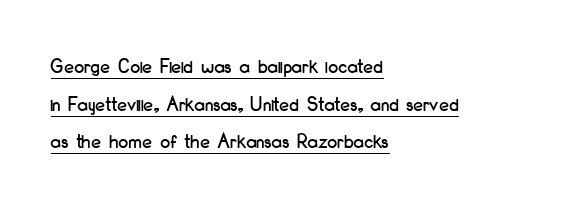
{"italic": "no", "underline": "yes", "align": "left", "line_spacing_ratio": 1.71, "letter_spacing": "normal", "letter_spacing_em": 0.0, "glyph_px": 22}
